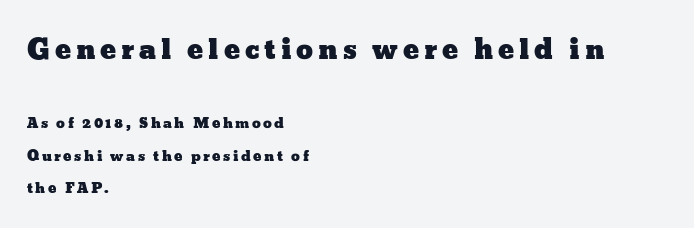
{"italic": "no", "underline": "no", "align": "left", "line_spacing": "loose", "line_spacing_ratio": 2.32, "larger_block": "first", "size_ratio": 1.93, "glyph_px": 27}
